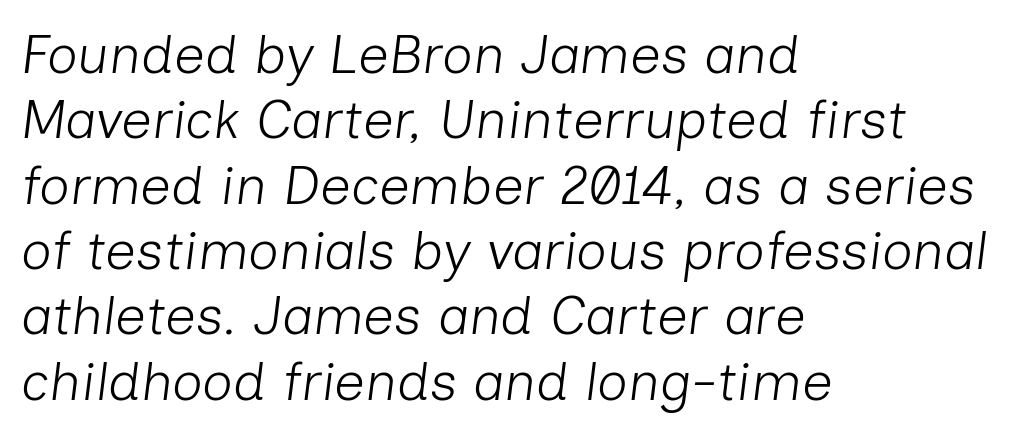
No extra tracking has been applied to these lines. Left-aligned paragraph, ragged on the right. Stroke mass is kept to a normal reading level or below. Beneath every word, the page is bare. This sample uses an oblique cut, with every glyph tilted off the vertical. Note the varied advance widths — an 'i' is clearly narrower than an 'm'.
